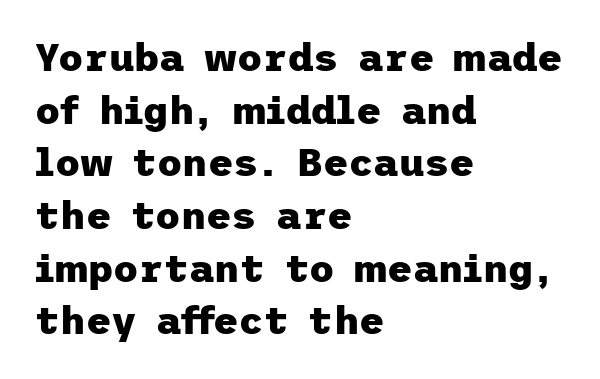
{"serif": "no", "italic": "no", "bold": "yes", "weight": "heavy", "width": "normal", "stroke_contrast": "low", "x_height": "medium", "underline": "no", "align": "left", "line_spacing": "normal", "line_spacing_ratio": 1.35, "letter_spacing": "normal", "letter_spacing_em": 0.0, "glyph_px": 39}
